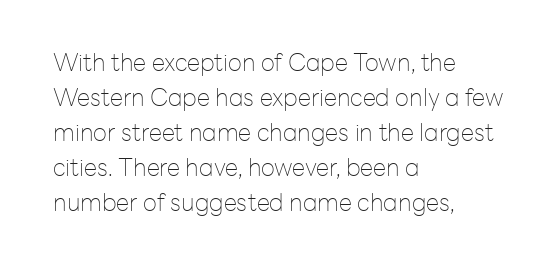
{"italic": "no", "bold": "no", "underline": "no", "align": "left", "line_spacing": "normal", "line_spacing_ratio": 1.46, "letter_spacing": "normal", "letter_spacing_em": 0.0, "glyph_px": 24}
